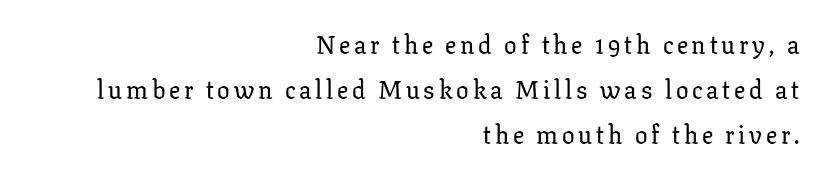
Q: Is the text italic (slanted)? A: No, it is upright.
Q: Is the text underlined? A: No.
Q: How is the paragraph aligned? A: Right-aligned.
